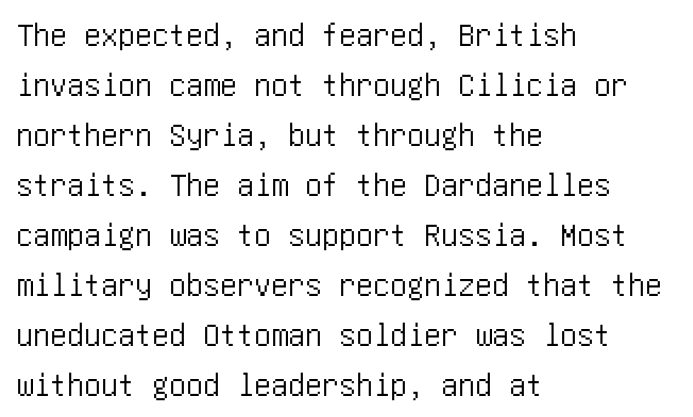
Q: Is the text italic (slanted)? A: No, it is upright.
Q: Is the typeface a serif or a sans-serif typeface? A: Sans-serif.
Q: Is the text underlined? A: No.
Q: How is the paragraph aligned? A: Left-aligned.
Q: Is the spacing between letters normal or unusually wide? A: Normal.
Q: Is the spacing between lines tight, normal or loose? A: Normal.
Q: Width (condensed, normal, or wide)? A: Condensed.
Q: Stroke contrast? A: Low.
Q: x-height? A: Large.
